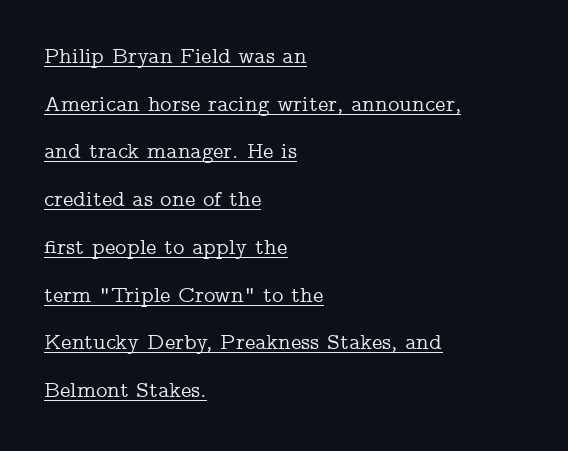
Somebody hit Ctrl+U on this one — the words are underlined. Loosely led — the rows are spread out. The typography opts for an upright posture over an oblique one. These lines are set flush left with a ragged right edge. Tracking here is standard; glyphs follow each other at the usual distance.
